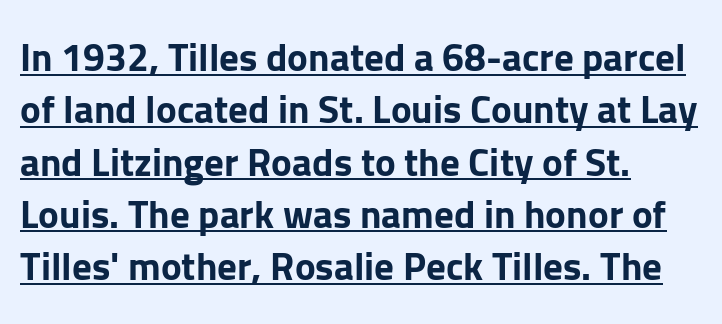
Q: Is the text bold? A: Yes.
Q: Is the text italic (slanted)? A: No, it is upright.
Q: Is the typeface a serif or a sans-serif typeface? A: Sans-serif.
Q: Is the text underlined? A: Yes.
Q: How is the paragraph aligned? A: Left-aligned.
Q: Is the spacing between letters normal or unusually wide? A: Normal.
Q: Is the spacing between lines tight, normal or loose? A: Normal.
Q: Width (condensed, normal, or wide)? A: Normal.
Q: Stroke contrast? A: Low.
Q: x-height? A: Medium.
Q: Monospaced? A: No.
